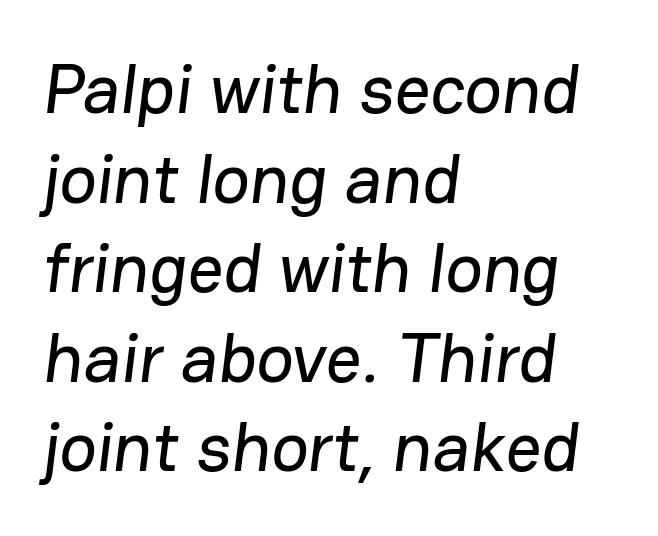
In CSS terms this would be text-align: left. The space directly below the letters is spotless. Baseline-to-baseline distance is the conventional proportion of letter height. I'd call this a sans setting — the letters go barefoot.
